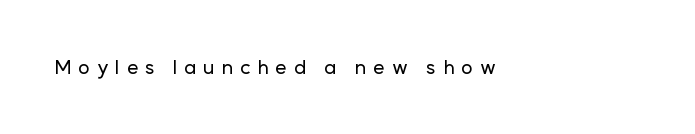
The image shows 20 px text type, upright; set unusually wide letter spacing (+0.34 em), not underlined.
